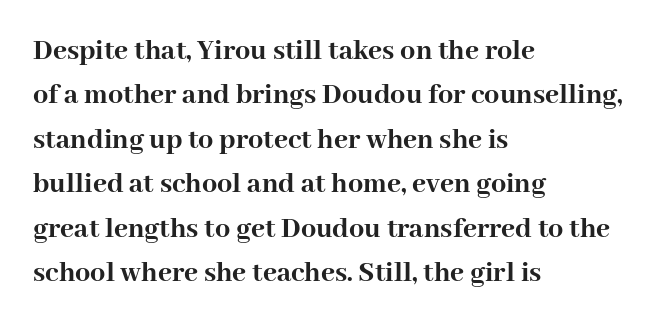
Q: Is the text bold? A: Yes.
Q: Is the text italic (slanted)? A: No, it is upright.
Q: Is the typeface a serif or a sans-serif typeface? A: Serif.
Q: Is the text underlined? A: No.
Q: How is the paragraph aligned? A: Left-aligned.
Q: Is the spacing between letters normal or unusually wide? A: Normal.
Q: Is the spacing between lines tight, normal or loose? A: Normal.
Q: Width (condensed, normal, or wide)? A: Normal.
Q: Stroke contrast? A: High.
Q: x-height? A: Medium.
Q: Monospaced? A: No.
